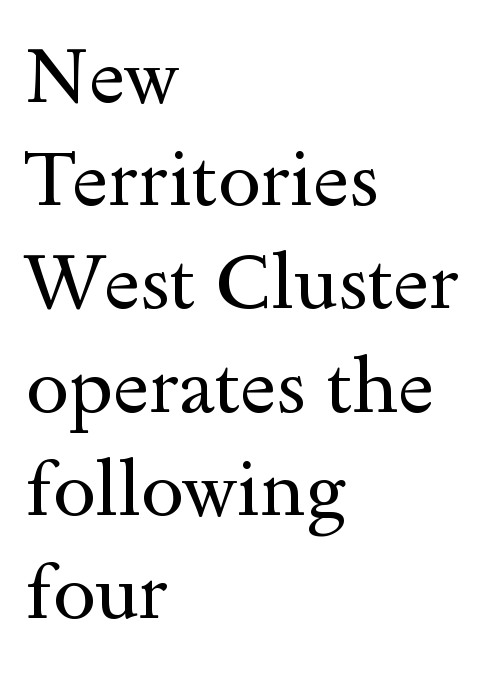
{"serif": "yes", "italic": "no", "bold": "no", "weight": "regular", "width": "wide", "x_height": "small", "monospaced": "no", "underline": "no", "align": "left", "line_spacing": "normal", "line_spacing_ratio": 1.34, "letter_spacing": "normal", "letter_spacing_em": 0.0, "glyph_px": 77}
